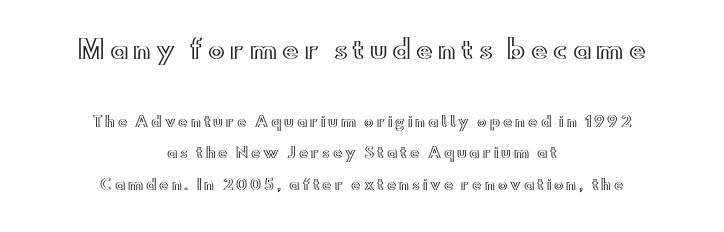
The image shows 25 px text type, upright; set centered, loose line spacing (2.24x), unusually wide letter spacing (+0.21 em), not underlined; the first (top) block is 1.79x larger.
